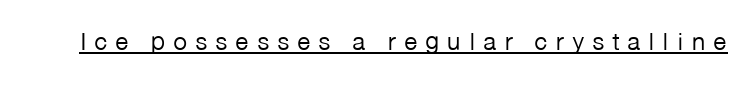
The image shows 25 px text type, upright; set unusually wide letter spacing (+0.3 em), underlined.
